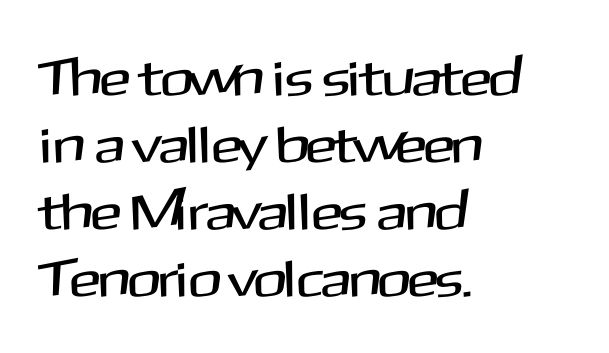
{"serif": "no", "italic": "no", "width": "normal", "stroke_contrast": "medium", "x_height": "medium", "monospaced": "no", "underline": "no", "align": "left", "line_spacing": "normal", "line_spacing_ratio": 1.29, "letter_spacing": "normal", "letter_spacing_em": 0.0, "glyph_px": 52}
